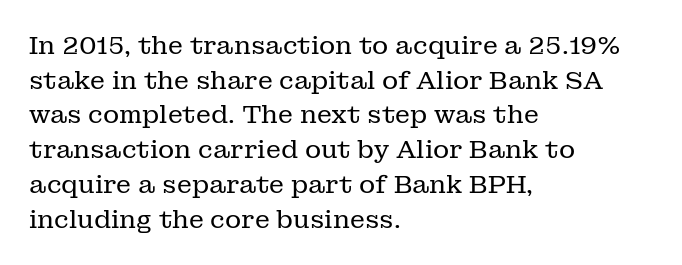
The image shows 25 px text type, upright; set left-aligned, normal line spacing (1.39x), normal letter spacing, not underlined.
